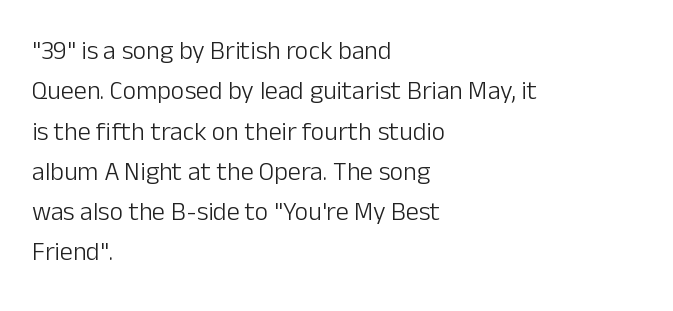
{"italic": "no", "bold": "no", "underline": "no", "align": "left", "line_spacing": "normal", "line_spacing_ratio": 1.55, "letter_spacing": "normal", "letter_spacing_em": 0.0, "glyph_px": 26}
